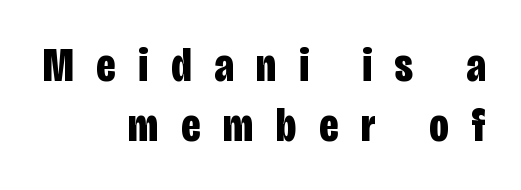
The passage shown is typed in a proportional face where columns would drift. These lines stack with their right ends in a neat column. Only glyphs here, with clear space below each row. Nope, not italic — everything's standing straight. This is sans-serif lettering, the kind often seen on screens and signage. Heavy, bold letterforms.
